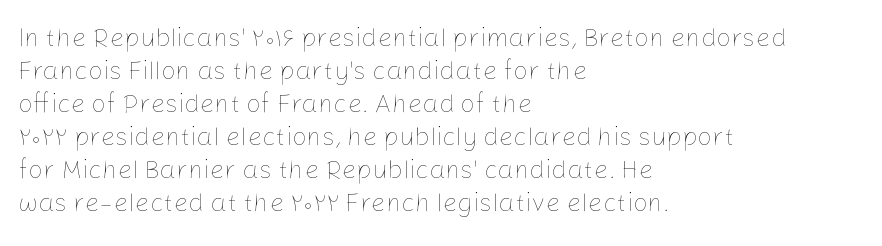
{"italic": "no", "bold": "no", "underline": "no", "align": "left", "line_spacing": "normal", "line_spacing_ratio": 1.27, "letter_spacing": "normal", "letter_spacing_em": 0.0, "glyph_px": 26}
